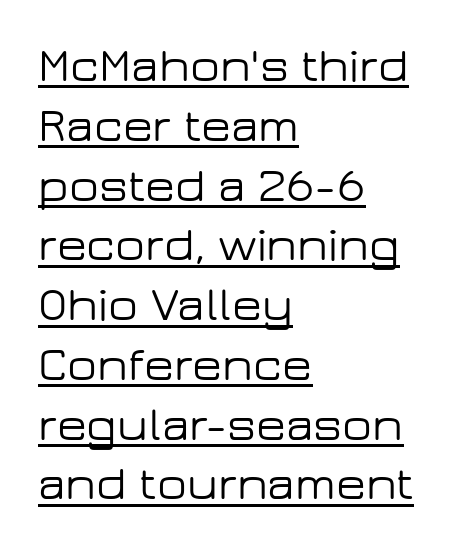
{"serif": "no", "italic": "no", "width": "wide", "stroke_contrast": "low", "x_height": "medium", "monospaced": "no", "underline": "yes", "align": "left", "line_spacing_ratio": 1.22, "letter_spacing": "normal", "letter_spacing_em": 0.0, "glyph_px": 49}
